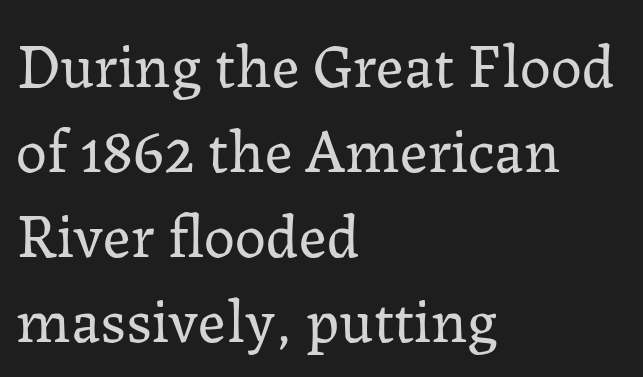
{"serif": "yes", "italic": "no", "bold": "no", "weight": "regular", "width": "normal", "stroke_contrast": "low", "x_height": "medium", "monospaced": "no", "underline": "no", "align": "left", "line_spacing": "normal", "line_spacing_ratio": 1.37, "letter_spacing": "normal", "letter_spacing_em": 0.0, "glyph_px": 62}
